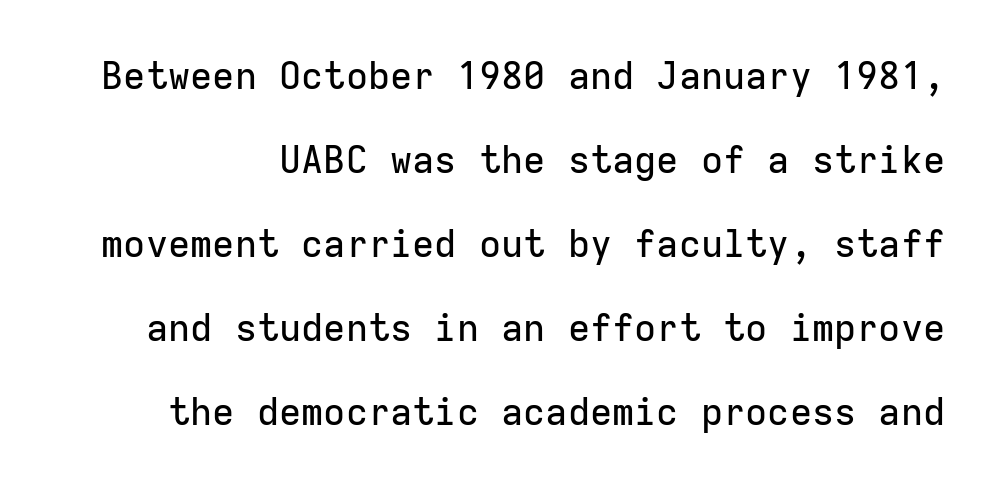
Q: Is the text italic (slanted)? A: No, it is upright.
Q: Is the typeface a serif or a sans-serif typeface? A: Sans-serif.
Q: Is the text underlined? A: No.
Q: Is the spacing between letters normal or unusually wide? A: Normal.
Q: Is the spacing between lines tight, normal or loose? A: Loose.
Q: Width (condensed, normal, or wide)? A: Normal.
Q: Stroke contrast? A: Low.
Q: x-height? A: Medium.
Q: Monospaced? A: Yes.
